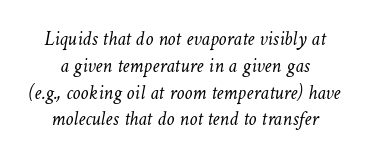
Summary of vertical rhythm: regular, with standard interline spacing. On a weight scale, this lands at 450 or below. A clean baseline with only descenders dipping below it. Nothing unusual about the tracking: characters are spaced as the font intends. A centered setting, common on invitations and titles, is used for this passage.
